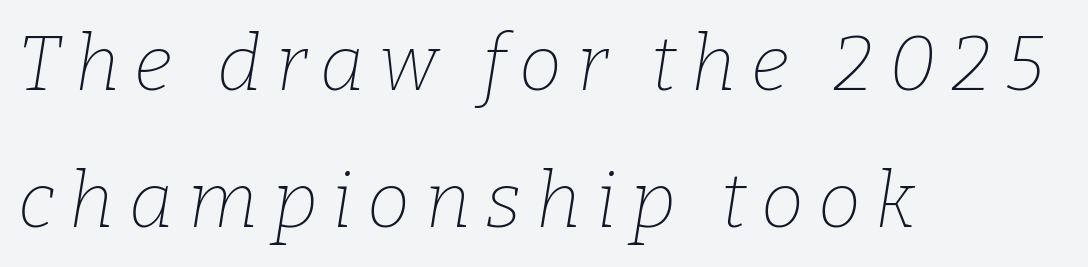
Q: Is the text bold? A: No.
Q: Is the text italic (slanted)? A: Yes, it leans right by about 9 degrees.
Q: Is the typeface a serif or a sans-serif typeface? A: Serif.
Q: Is the text underlined? A: No.
Q: How is the paragraph aligned? A: Left-aligned.
Q: Width (condensed, normal, or wide)? A: Normal.
Q: Stroke contrast? A: Low.
Q: x-height? A: Medium.
Q: Monospaced? A: No.
